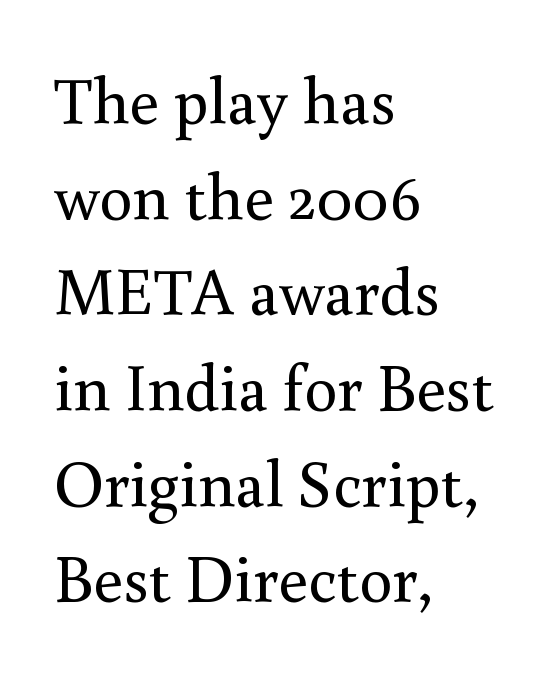
The image shows 66 px regular-weight serif type, upright; set left-aligned, normal line spacing (1.45x), normal letter spacing, not underlined; a small x-height.
